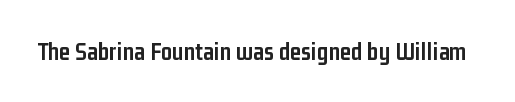
Underlining? Definitely not there. Strong, thick strokes mark this as bold type. This sample uses an upright cut, with every glyph sitting square on the baseline. A typesetter would call this zero additional tracking.
